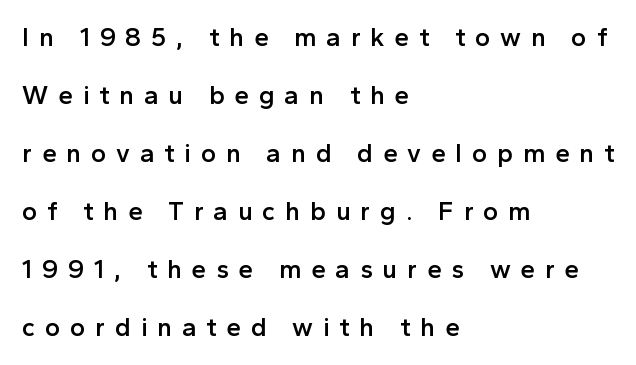
{"italic": "no", "bold": "semi", "underline": "no", "align": "left", "line_spacing": "loose", "line_spacing_ratio": 2.23, "letter_spacing": "wide", "letter_spacing_em": 0.38, "glyph_px": 26}
